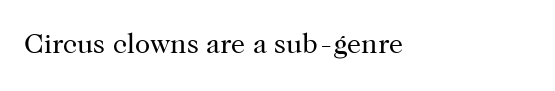
{"serif": "yes", "italic": "no", "bold": "no", "weight": "regular", "width": "normal", "stroke_contrast": "high", "x_height": "medium", "monospaced": "no", "underline": "no", "align": "left", "letter_spacing": "normal", "letter_spacing_em": 0.0, "glyph_px": 28}
